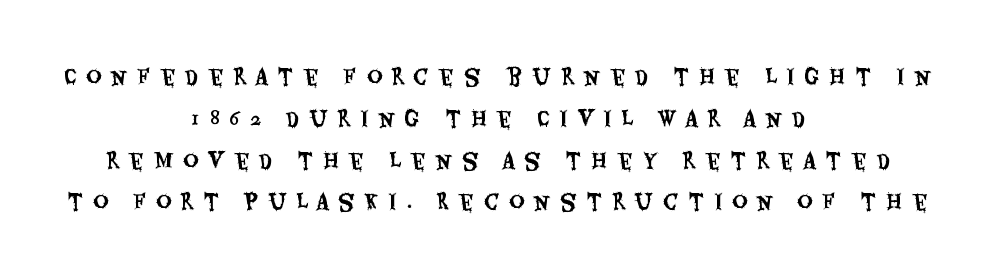
Q: Is the text italic (slanted)? A: No, it is upright.
Q: Is the text underlined? A: No.
Q: How is the paragraph aligned? A: Centered.
Q: Is the spacing between letters normal or unusually wide? A: Unusually wide.
Q: Is the spacing between lines tight, normal or loose? A: Loose.
